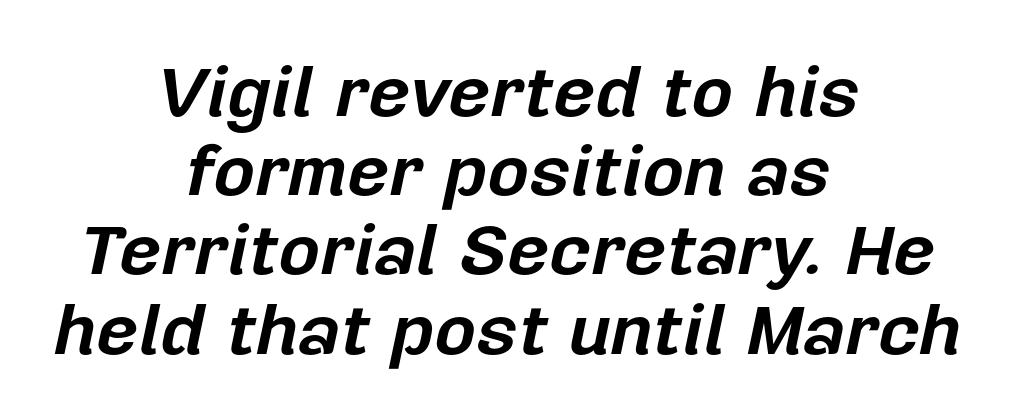
{"italic": "yes", "lean": "right", "slant_degrees": 12, "bold": "yes", "weight": "bold", "width": "normal", "stroke_contrast": "low", "x_height": "medium", "monospaced": "no", "underline": "no", "align": "center", "line_spacing": "tight", "line_spacing_ratio": 1.1, "letter_spacing": "normal", "letter_spacing_em": 0.0, "glyph_px": 72}
